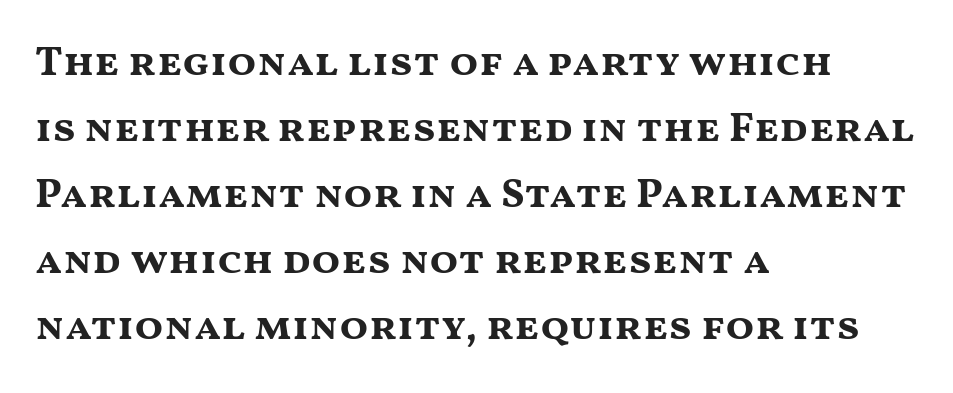
Upright lettering throughout. Look at the stroke-to-counter ratio: heavy, a bold. Varying glyph widths throughout — classic text-font behaviour. A bare baseline throughout the passage.
